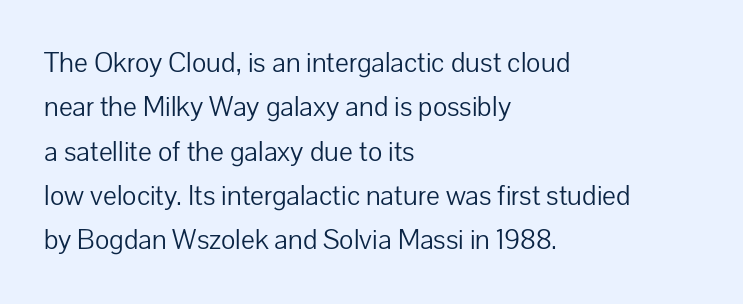
{"serif": "no", "italic": "no", "bold": "no", "weight": "light", "width": "normal", "stroke_contrast": "low", "x_height": "medium", "monospaced": "no", "underline": "no", "align": "left", "line_spacing": "normal", "line_spacing_ratio": 1.53, "letter_spacing": "normal", "letter_spacing_em": 0.0, "glyph_px": 29}
